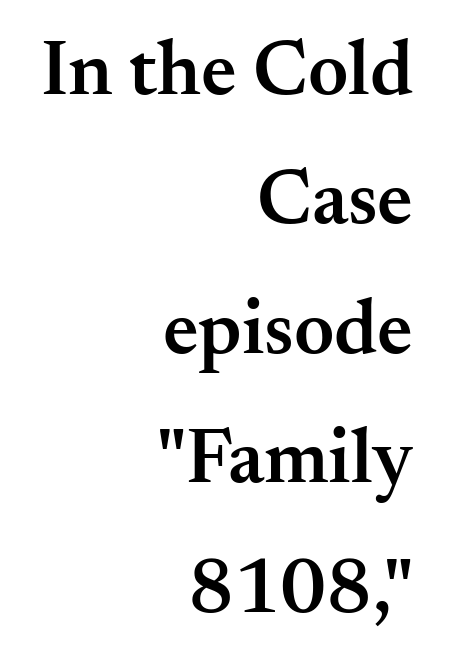
Has an underline been added? It has not. The designer went with a serif here, giving each stem small feet. Think of a printed novel: that variable character pitch is what you see here. Does the weight exceed regular? Yes, but only to semibold.
